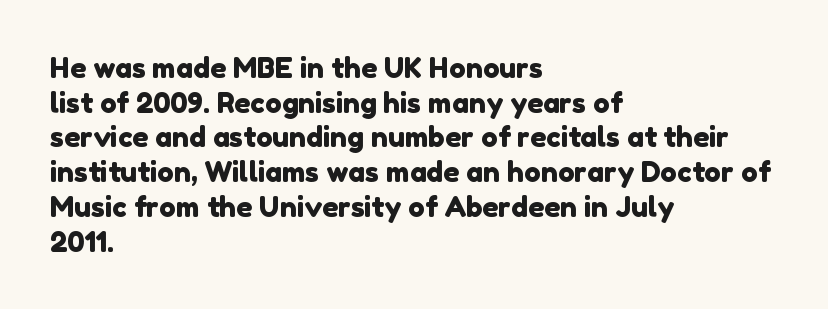
Letters rest on an invisible, unmarked baseline. Teacher's note: observe the even left margin — that is flush-left alignment. Think of a printed novel: that variable character pitch is what you see here. Students, note that the glyphs here touch the page at normal intervals.
